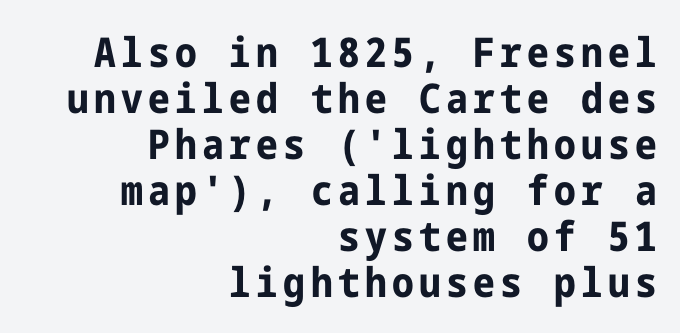
{"serif": "no", "italic": "no", "bold": "yes", "weight": "bold", "width": "condensed", "stroke_contrast": "low", "x_height": "medium", "underline": "no", "align": "right", "line_spacing": "tight", "line_spacing_ratio": 1.12, "glyph_px": 41}
